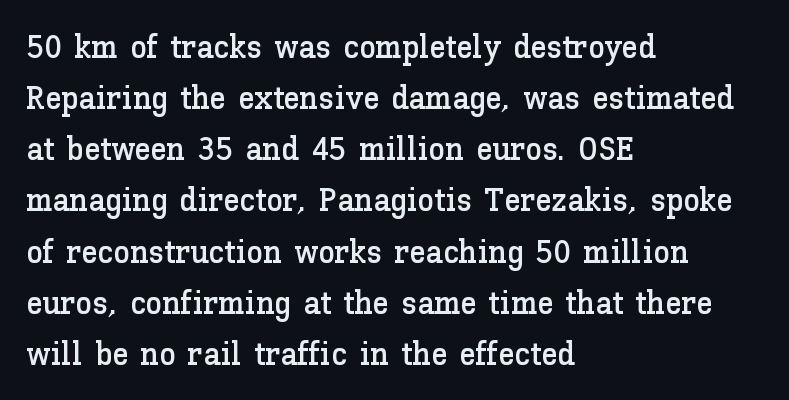
Honestly, the letter spacing is just normal — you wouldn't notice it. Character widths vary here, with narrow letters taking less room than wide ones. Rows of type keep a routine distance in the vertical direction. The type sits square on the baseline with zero lean. The area under the type is left untouched. Where is the straight margin? On the left.
